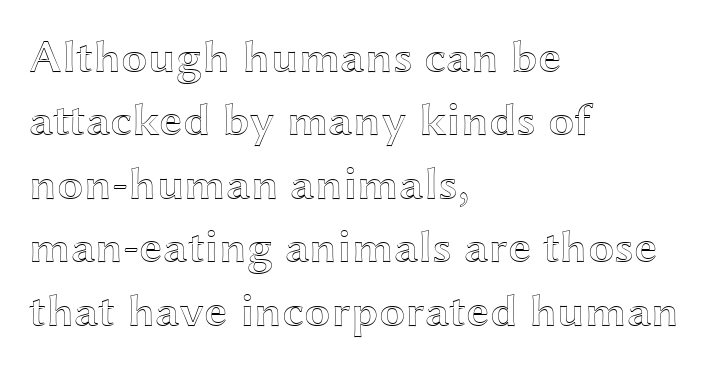
The specimen reads as upright at a glance. Leading matches the norm, producing a regular column. The line texture is even and compact thanks to regular tracking. A bare baseline throughout the passage. The ragged edge is on the right, which tells us the setting is flush left.
